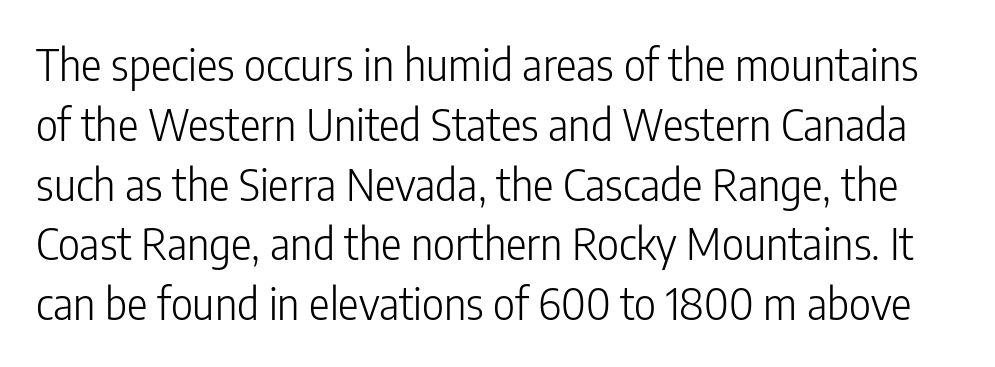
Q: Is the text bold? A: No.
Q: Is the text italic (slanted)? A: No, it is upright.
Q: Is the typeface a serif or a sans-serif typeface? A: Sans-serif.
Q: Is the text underlined? A: No.
Q: Is the spacing between letters normal or unusually wide? A: Normal.
Q: Is the spacing between lines tight, normal or loose? A: Normal.
Q: Width (condensed, normal, or wide)? A: Condensed.
Q: Stroke contrast? A: Low.
Q: x-height? A: Medium.
Q: Monospaced? A: No.
